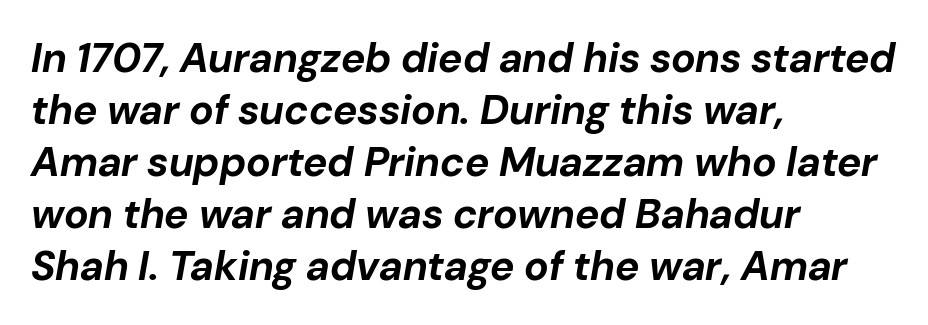
{"italic": "yes", "lean": "right", "slant_degrees": 10, "bold": "yes", "weight": "bold", "width": "normal", "stroke_contrast": "low", "x_height": "medium", "monospaced": "no", "underline": "no", "align": "left", "line_spacing": "normal", "line_spacing_ratio": 1.27, "letter_spacing": "normal", "letter_spacing_em": 0.0, "glyph_px": 41}
